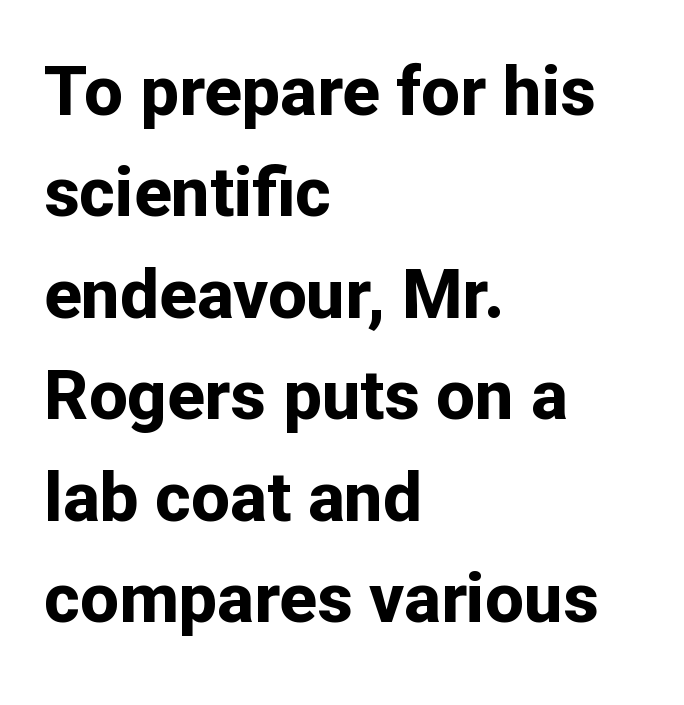
The image shows 69 px bold sans-serif type, upright; set left-aligned, normal line spacing (1.47x), normal letter spacing, not underlined; low stroke contrast and a medium x-height.
